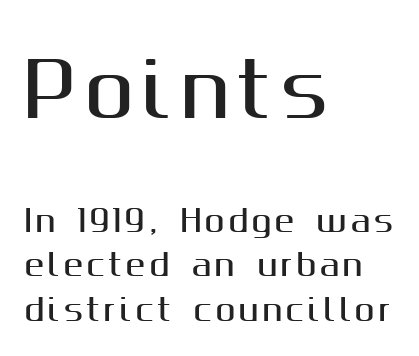
The typeface chosen for these lines omits serifs. This rendering features lettering with no underline. Reading down the block, your eye returns to a fixed left position each line. A student would notice the top passage is typeset larger than what follows. Unlike italic type, these characters show no tilt at all.
